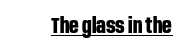
Q: Is the text bold? A: Yes.
Q: Is the text italic (slanted)? A: No, it is upright.
Q: Is the text underlined? A: Yes.
Q: Is the spacing between letters normal or unusually wide? A: Normal.
